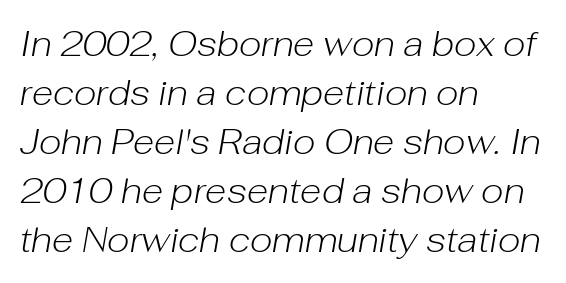
The image shows 35 px light type, italic (leaning right); set left-aligned, normal line spacing (1.4x), normal letter spacing, not underlined; low stroke contrast and a medium x-height.
